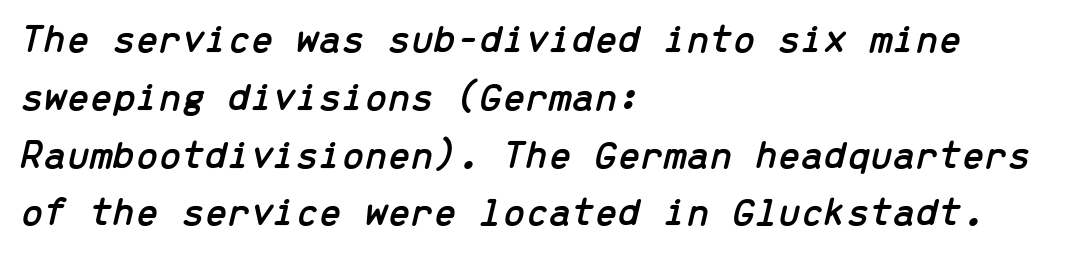
The image shows 41 px text type, italic (leaning right), monospaced; set left-aligned, normal line spacing (1.41x), normal letter spacing, not underlined; low stroke contrast and a medium x-height.
